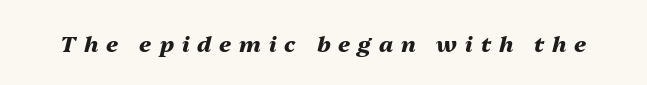
Check the space under the baseline: it is left empty. Plenty of ink on the page — the face is bold. The letters are spread apart with noticeably loose tracking. Observe the lean: these are italic letterforms.
